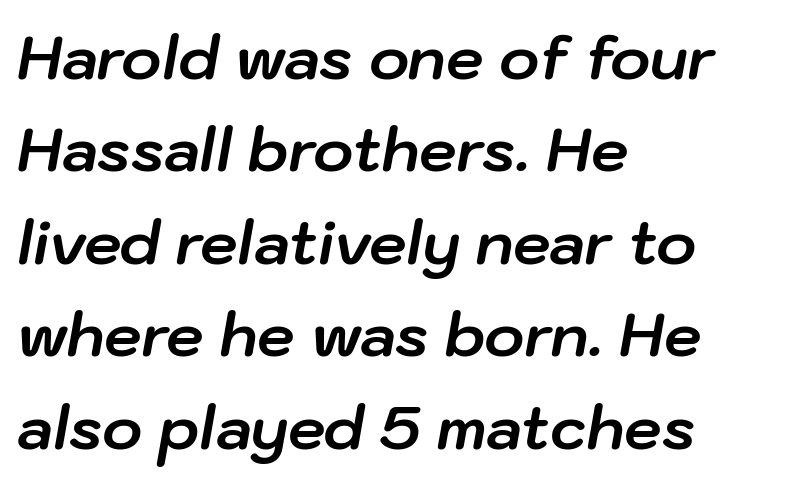
Q: Is the text bold? A: Yes.
Q: Is the text italic (slanted)? A: Yes, it leans right by about 10 degrees.
Q: Is the text underlined? A: No.
Q: How is the paragraph aligned? A: Left-aligned.
Q: Is the spacing between letters normal or unusually wide? A: Normal.
Q: Is the spacing between lines tight, normal or loose? A: Normal.
Q: Width (condensed, normal, or wide)? A: Normal.
Q: Stroke contrast? A: Low.
Q: x-height? A: Medium.
Q: Monospaced? A: No.
